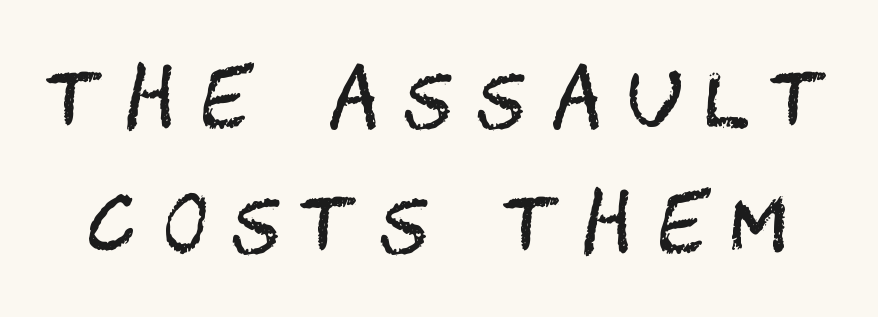
Q: Is the text bold? A: No.
Q: Is the text italic (slanted)? A: No, it is upright.
Q: Is the typeface a serif or a sans-serif typeface? A: Sans-serif.
Q: Is the text underlined? A: No.
Q: Is the spacing between letters normal or unusually wide? A: Unusually wide.
Q: Is the spacing between lines tight, normal or loose? A: Normal.
Q: Width (condensed, normal, or wide)? A: Condensed.
Q: Stroke contrast? A: Medium.
Q: x-height? A: Large.
